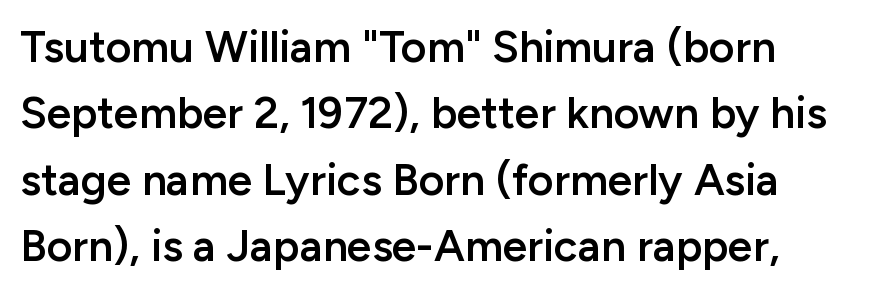
{"serif": "no", "italic": "no", "bold": "semi", "weight": "semibold", "width": "normal", "stroke_contrast": "low", "x_height": "medium", "monospaced": "no", "underline": "no", "align": "left", "line_spacing": "normal", "line_spacing_ratio": 1.51, "letter_spacing": "normal", "letter_spacing_em": 0.0, "glyph_px": 44}
